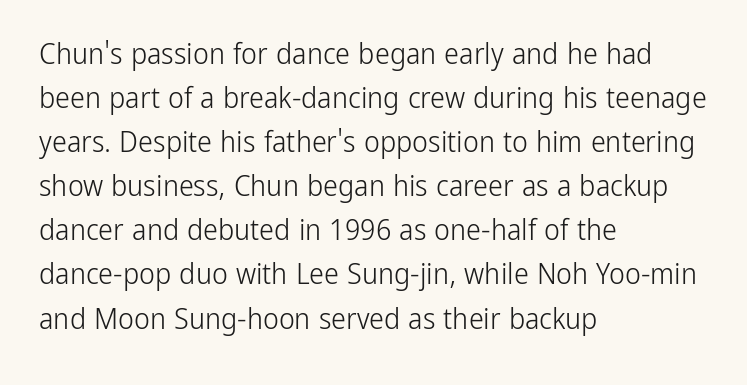
The image shows 30 px light, condensed sans-serif type, upright; set left-aligned, normal line spacing (1.47x), normal letter spacing, not underlined; low stroke contrast and a medium x-height.
